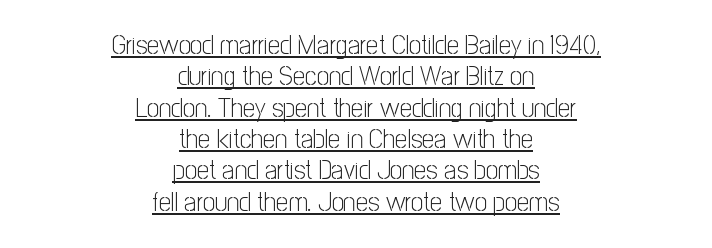
Q: Is the text bold? A: No.
Q: Is the text italic (slanted)? A: No, it is upright.
Q: Is the text underlined? A: Yes.
Q: How is the paragraph aligned? A: Centered.
Q: Is the spacing between letters normal or unusually wide? A: Normal.
